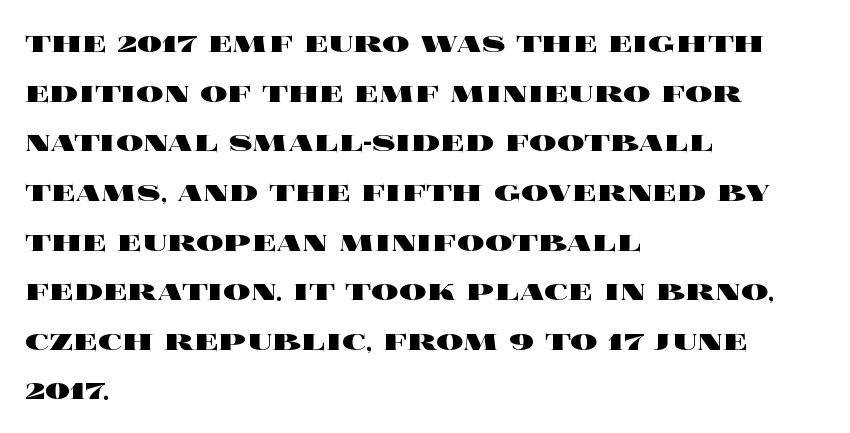
{"italic": "no", "bold": "yes", "weight": "heavy", "width": "wide", "x_height": "large", "monospaced": "no", "underline": "no", "align": "left", "line_spacing": "normal", "line_spacing_ratio": 1.46, "letter_spacing": "normal", "letter_spacing_em": 0.0, "glyph_px": 34}
